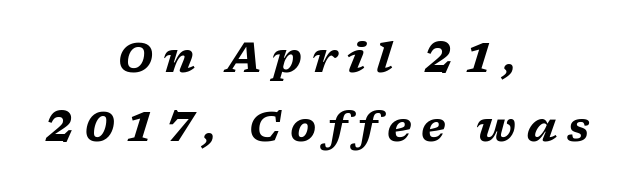
{"serif": "yes", "italic": "yes", "lean": "right", "slant_degrees": 17, "bold": "yes", "weight": "heavy", "width": "wide", "stroke_contrast": "low", "x_height": "medium", "monospaced": "no", "underline": "no", "align": "center", "line_spacing": "normal", "line_spacing_ratio": 1.68, "letter_spacing": "wide", "letter_spacing_em": 0.25, "glyph_px": 41}
